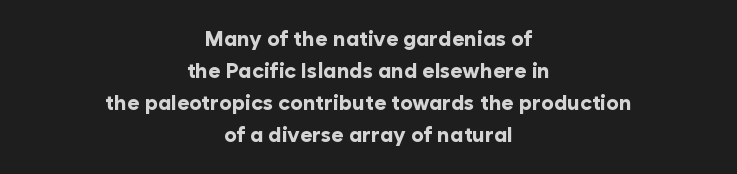
Q: Is the text bold? A: Yes.
Q: Is the text italic (slanted)? A: No, it is upright.
Q: Is the text underlined? A: No.
Q: How is the paragraph aligned? A: Centered.
Q: Is the spacing between letters normal or unusually wide? A: Normal.
Q: Is the spacing between lines tight, normal or loose? A: Normal.
